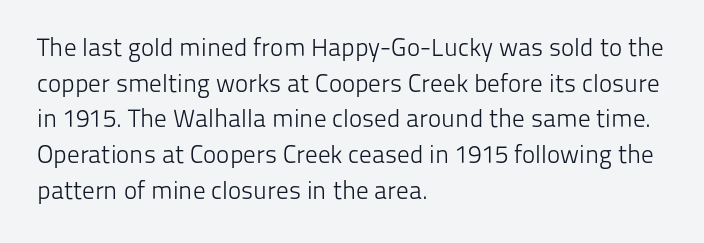
No word sits above an underline. These lines stack with their left ends in a neat column. The line-height multiplier appears to be the usual default. Ordinary non-slanted type is in use. Students, note that the glyphs here touch the page at normal intervals.
